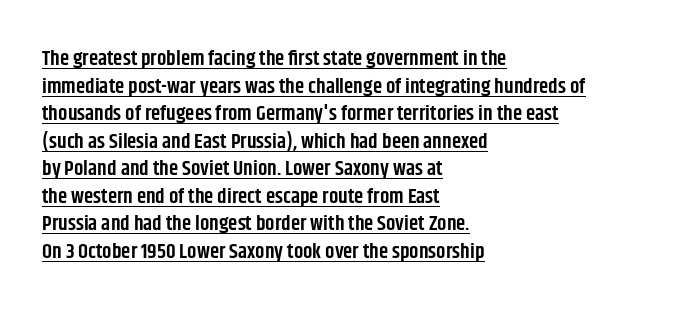
The image shows 21 px text type, upright; set left-aligned, normal line spacing (1.31x), normal letter spacing, underlined.
